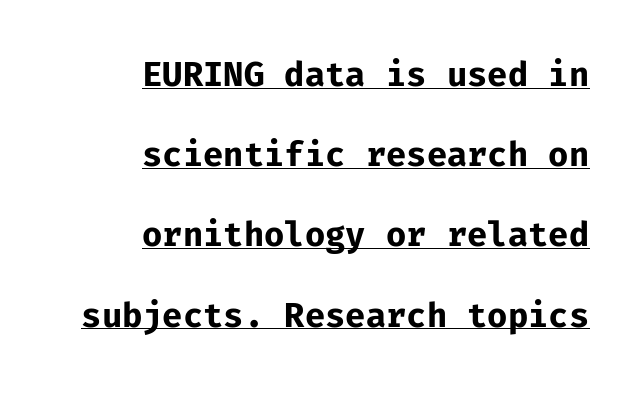
{"serif": "no", "italic": "no", "bold": "yes", "weight": "bold", "width": "normal", "stroke_contrast": "low", "x_height": "medium", "monospaced": "yes", "underline": "yes", "align": "right", "line_spacing": "loose", "line_spacing_ratio": 2.43, "letter_spacing": "normal", "letter_spacing_em": 0.0, "glyph_px": 33}
